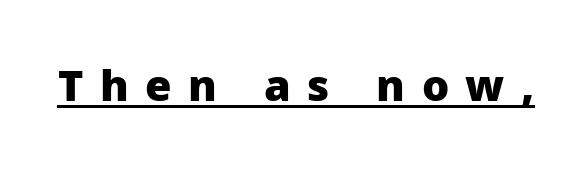
Looks like someone drew a line under every word here. Chunky letters — that's bold for sure. If you drew a line through each stem, it would be perfectly vertical. Observe the wide spacing: letters keep a clear distance from each other. Grotesque or geometric, the face here clearly has no serifs. These lines are rendered in a variable-pitch font.
